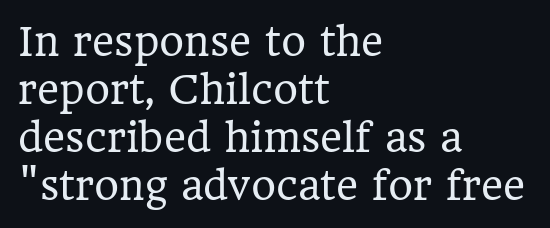
The line-height multiplier appears to be the usual default. Vertical strokes here are truly vertical. Spacing between characters is what you'd get straight out of the box. Layout note: lines flush left. The designer went with a serif here, giving each stem small feet. You could not count columns in this text — the font is proportionally spaced.
